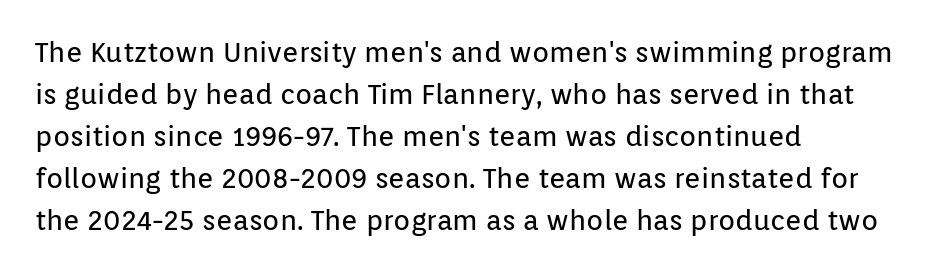
{"serif": "no", "italic": "no", "bold": "no", "weight": "regular", "width": "normal", "stroke_contrast": "low", "x_height": "medium", "monospaced": "no", "underline": "no", "align": "left", "line_spacing": "normal", "line_spacing_ratio": 1.5, "letter_spacing": "normal", "letter_spacing_em": 0.0, "glyph_px": 28}
